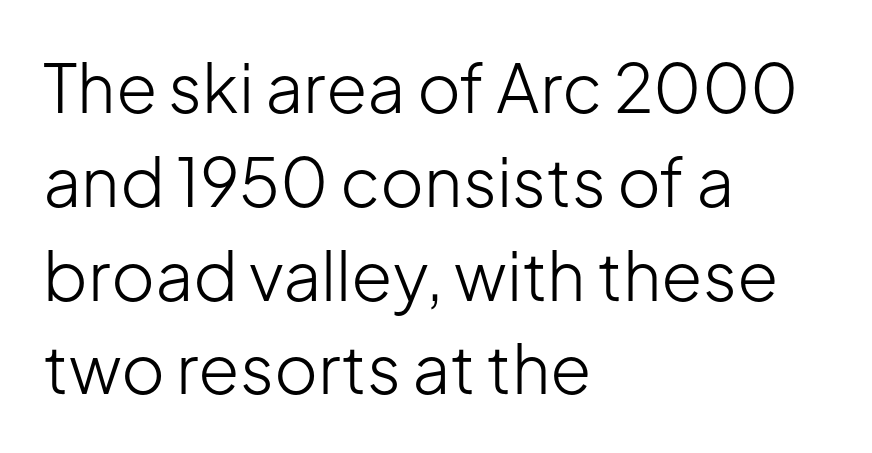
Heaviness? Minimal to ordinary, like unemphasized prose. Looks like regular typesetting: each glyph gets only the width it needs. The space directly below the letters is spotless. Each word holds together tightly as a unit, with standard inter-letter gaps. Look at the bottom of the vertical strokes: they stop flat, with no serifs. Regarding leading, the lines here are spaced in the standard way.
